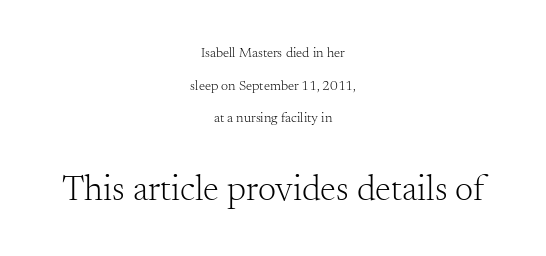
The image shows 36 px light serif type, upright; set centered, loose line spacing (2.33x), normal letter spacing, not underlined; the second (bottom) block is 2.57x larger; medium stroke contrast and a small x-height.
